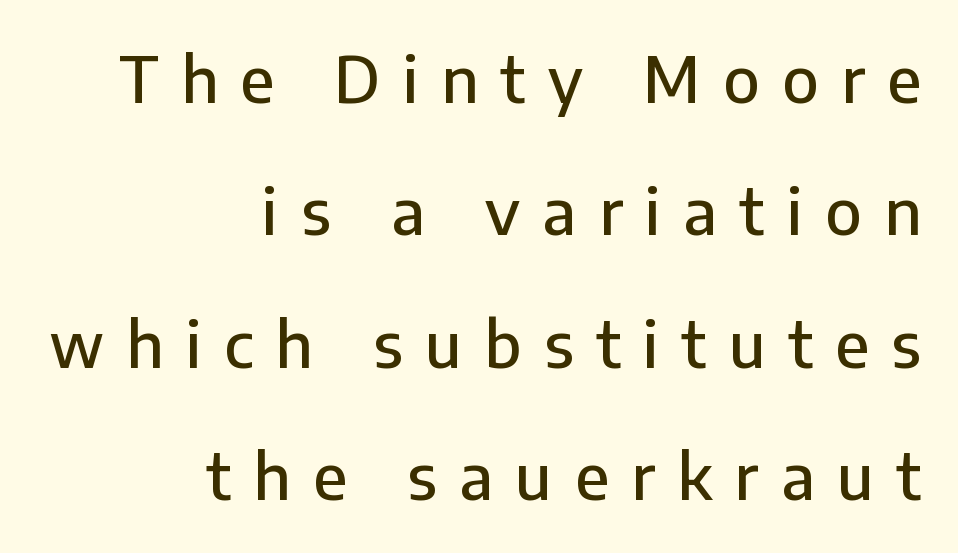
This rendering employs a face without finishing strokes, i.e., a sans-serif. Teacher's note: observe the even right margin — that is flush-right alignment. Summary of vertical rhythm: relaxed, with wide interline spacing. A typesetter would mark this as roman, not italic. Descender tails drop into unmarked territory.
